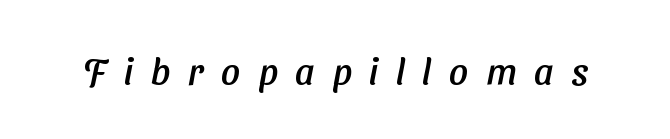
The image shows 37 px sans-serif type; set unusually wide letter spacing (+0.47 em), not underlined; low stroke contrast and a medium x-height.
